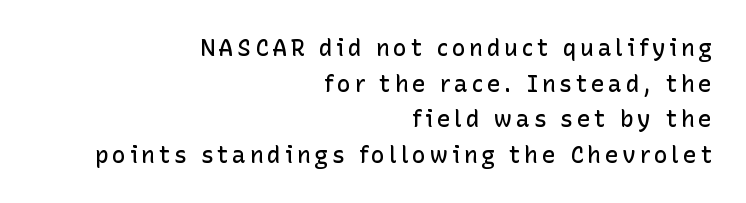
{"italic": "no", "bold": "semi", "underline": "no", "align": "right", "line_spacing": "normal", "line_spacing_ratio": 1.55, "glyph_px": 23}
